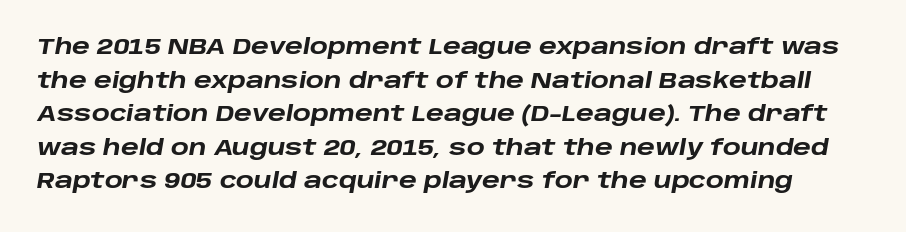
{"italic": "yes", "lean": "right", "slant_degrees": 10, "bold": "yes", "underline": "no", "line_spacing": "normal", "line_spacing_ratio": 1.6, "letter_spacing": "normal", "letter_spacing_em": 0.0, "glyph_px": 21}
